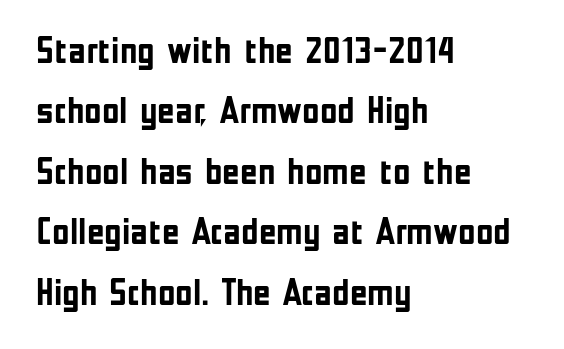
{"serif": "no", "italic": "no", "bold": "yes", "weight": "semibold", "width": "condensed", "stroke_contrast": "low", "x_height": "medium", "monospaced": "no", "underline": "no", "align": "left", "line_spacing": "normal", "line_spacing_ratio": 1.59, "letter_spacing": "normal", "letter_spacing_em": 0.0, "glyph_px": 38}
